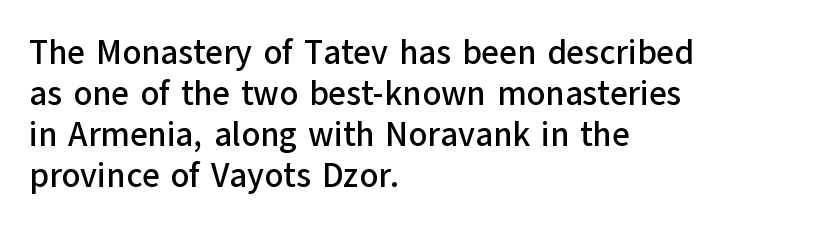
The image shows 34 px sans-serif type, upright; set left-aligned, line spacing 1.21x, normal letter spacing, not underlined; low stroke contrast and a medium x-height.
